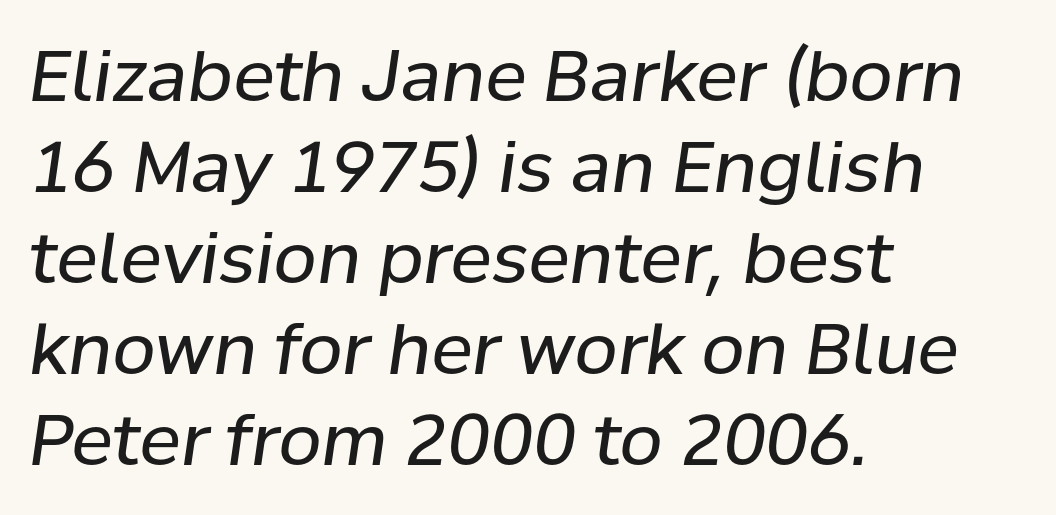
Notice how the stems are inclined rather than vertical — that's the hallmark of italics. The letters advance in unequal steps, a hallmark of proportional type. Nothing heavy about these letters — not bold at all. All the whitespace from short lines collects on the right.
